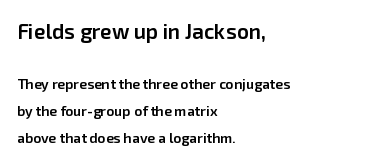
Q: Is the text bold? A: Semi-bold.
Q: Is the text italic (slanted)? A: No, it is upright.
Q: Is the text underlined? A: No.
Q: How is the paragraph aligned? A: Left-aligned.
Q: Is the spacing between letters normal or unusually wide? A: Normal.
Q: Is the spacing between lines tight, normal or loose? A: Loose.
Q: Which block of text is set in a larger size, the first (top) or the second (bottom)? A: The first (top) one.
